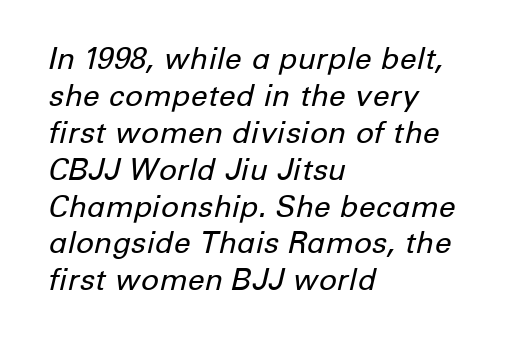
{"italic": "yes", "lean": "right", "slant_degrees": 12, "bold": "no", "weight": "regular", "width": "normal", "stroke_contrast": "low", "x_height": "medium", "monospaced": "no", "underline": "no", "align": "left", "line_spacing_ratio": 1.23, "letter_spacing": "normal", "letter_spacing_em": 0.0, "glyph_px": 30}
